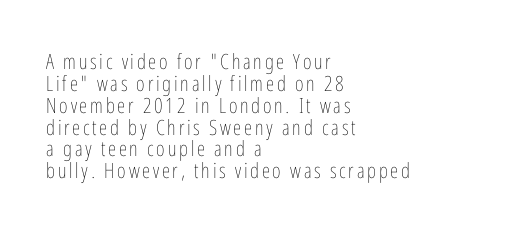
A quiet, ordinary-to-light weight characterises the typeface. Each row of text sits above clean, open space. The letters stand straight up with perfectly vertical stems. Caption: multi-line text, flush left, ragged right. Very little white space separates one row of letters from the next.
